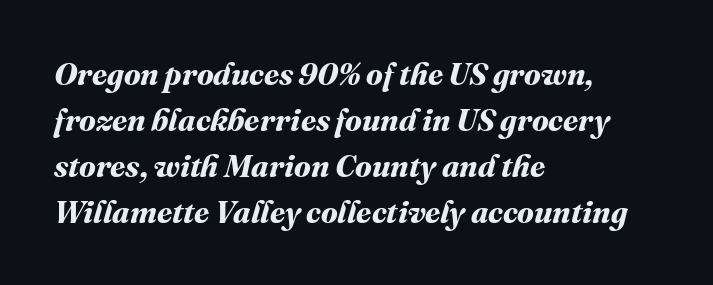
Q: Is the text bold? A: Yes.
Q: Is the text underlined? A: No.
Q: How is the paragraph aligned? A: Left-aligned.
Q: Is the spacing between letters normal or unusually wide? A: Normal.
Q: Is the spacing between lines tight, normal or loose? A: Normal.
Q: Width (condensed, normal, or wide)? A: Normal.
Q: Stroke contrast? A: Medium.
Q: x-height? A: Medium.
Q: Monospaced? A: No.
